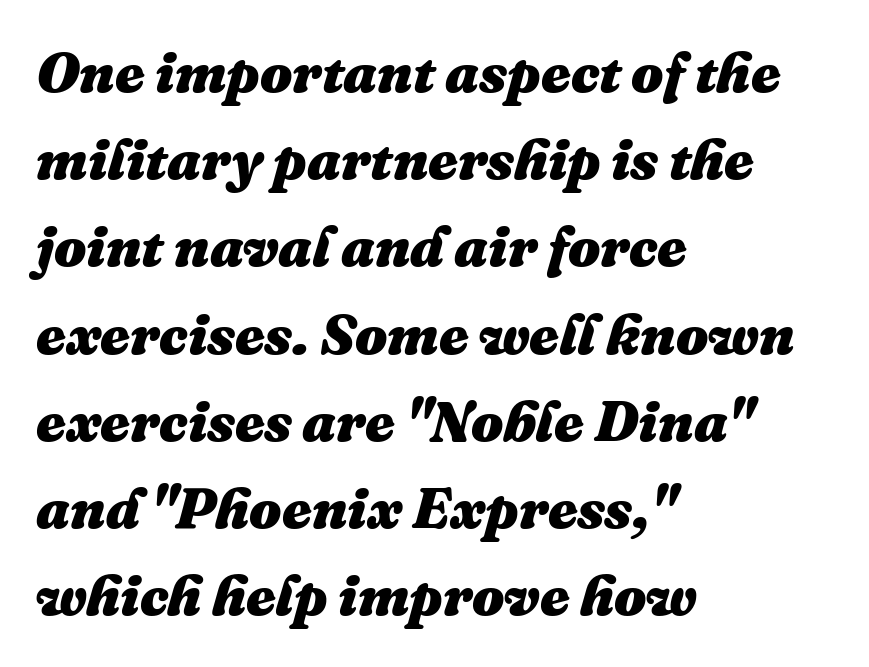
The image shows 57 px heavy type, italic (leaning right); set left-aligned, normal line spacing (1.53x), normal letter spacing, not underlined; medium stroke contrast and a medium x-height.
